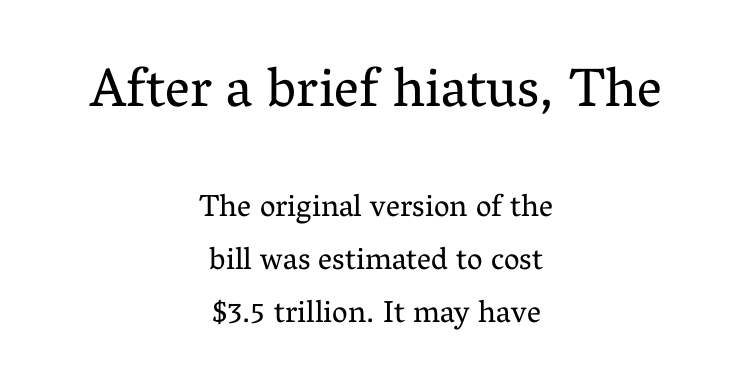
{"serif": "yes", "italic": "no", "bold": "no", "weight": "regular", "width": "normal", "stroke_contrast": "medium", "x_height": "medium", "monospaced": "no", "underline": "no", "align": "center", "line_spacing": "normal", "line_spacing_ratio": 1.7, "letter_spacing": "normal", "letter_spacing_em": 0.0, "larger_block": "first", "size_ratio": 1.77, "glyph_px": 55}
